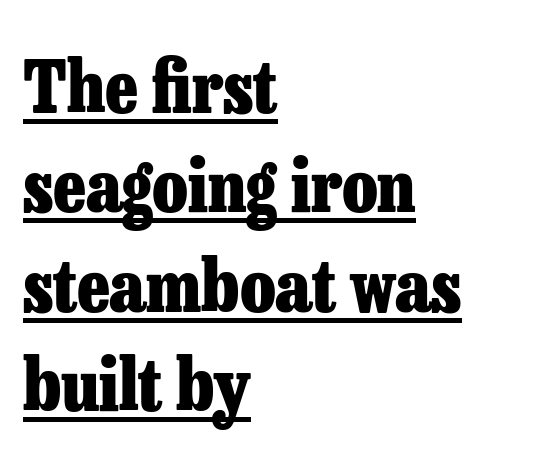
The image shows 72 px heavy serif type, upright; set left-aligned, normal line spacing (1.38x), normal letter spacing, underlined; low stroke contrast and a medium x-height.
